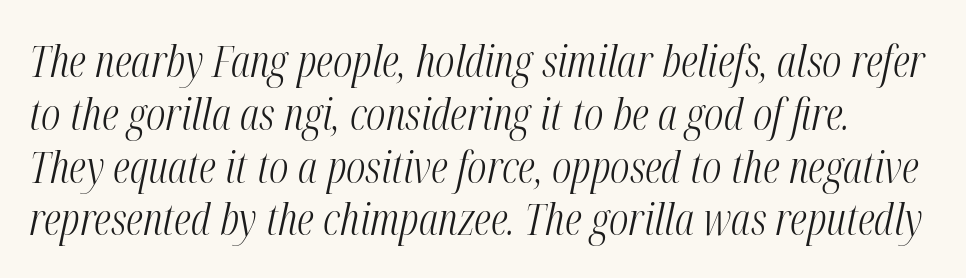
Q: Is the text bold? A: No.
Q: Is the text italic (slanted)? A: Yes, it leans right by about 12 degrees.
Q: Is the text underlined? A: No.
Q: Is the spacing between letters normal or unusually wide? A: Normal.
Q: Width (condensed, normal, or wide)? A: Condensed.
Q: Stroke contrast? A: Medium.
Q: x-height? A: Medium.
Q: Monospaced? A: No.
